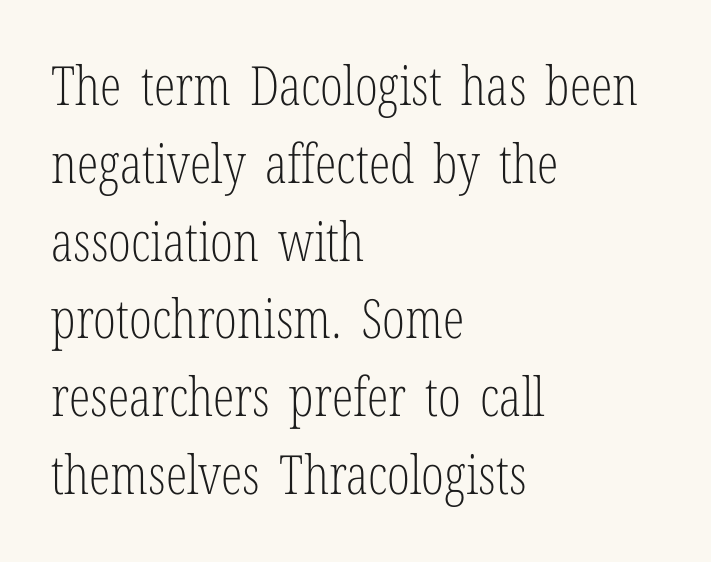
Q: Is the text bold? A: No.
Q: Is the text italic (slanted)? A: No, it is upright.
Q: Is the typeface a serif or a sans-serif typeface? A: Serif.
Q: Is the text underlined? A: No.
Q: How is the paragraph aligned? A: Left-aligned.
Q: Is the spacing between letters normal or unusually wide? A: Normal.
Q: Is the spacing between lines tight, normal or loose? A: Normal.
Q: Width (condensed, normal, or wide)? A: Condensed.
Q: Stroke contrast? A: Low.
Q: x-height? A: Medium.
Q: Monospaced? A: No.
